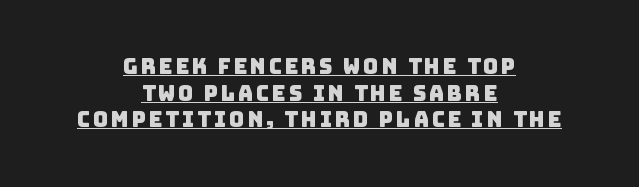
The image shows 21 px text type; set centered, normal line spacing (1.27x), underlined.
